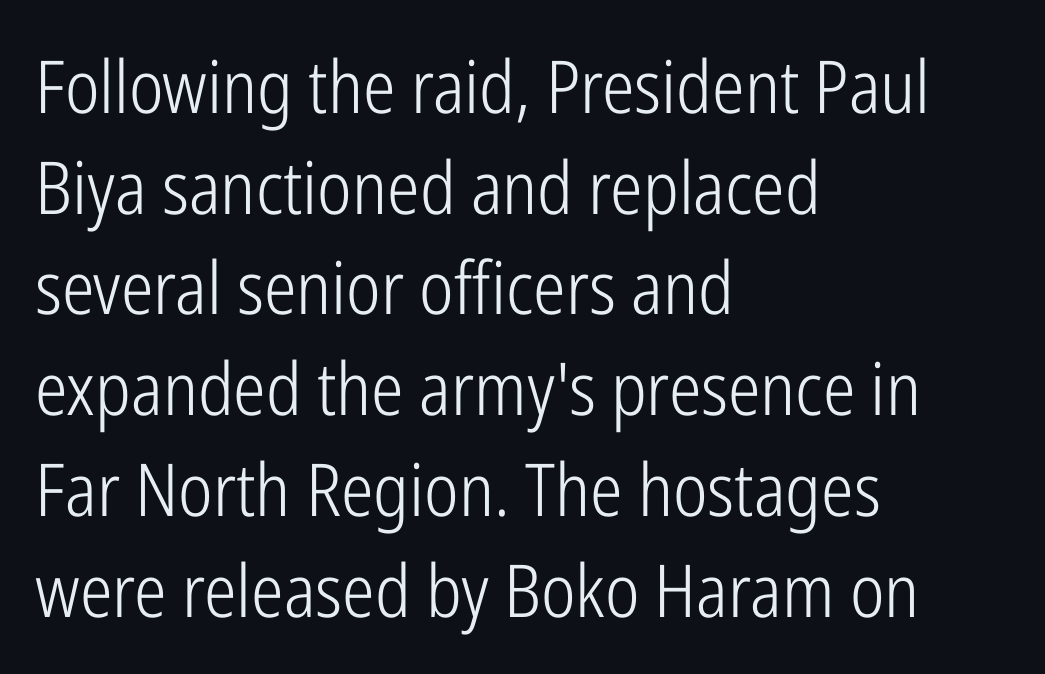
{"serif": "no", "italic": "no", "bold": "no", "weight": "light", "width": "condensed", "stroke_contrast": "low", "x_height": "medium", "monospaced": "no", "underline": "no", "align": "left", "line_spacing": "normal", "line_spacing_ratio": 1.38, "letter_spacing": "normal", "letter_spacing_em": 0.0, "glyph_px": 73}
